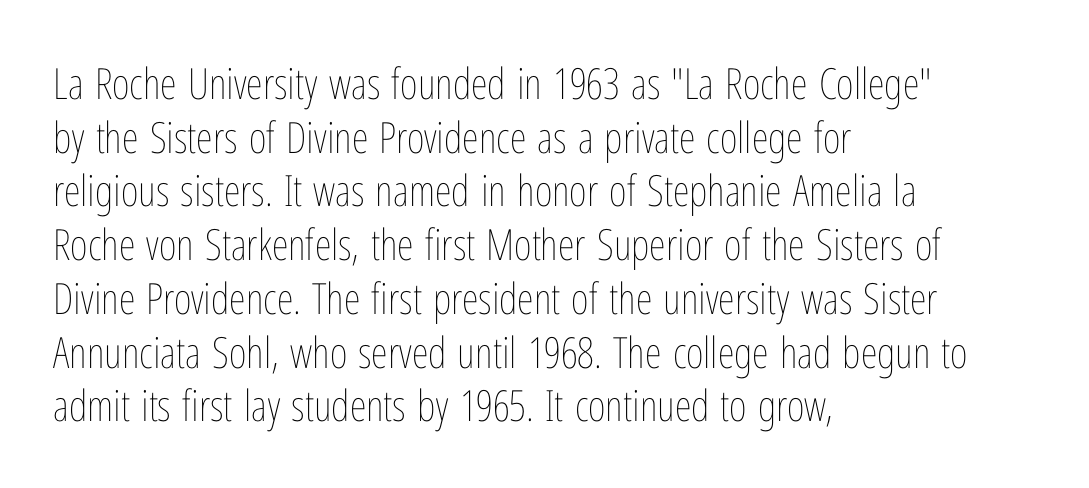
Q: Is the text bold? A: No.
Q: Is the text italic (slanted)? A: No, it is upright.
Q: Is the text underlined? A: No.
Q: How is the paragraph aligned? A: Left-aligned.
Q: Is the spacing between letters normal or unusually wide? A: Normal.
Q: Is the spacing between lines tight, normal or loose? A: Normal.
Q: Width (condensed, normal, or wide)? A: Condensed.
Q: Stroke contrast? A: Low.
Q: x-height? A: Medium.
Q: Monospaced? A: No.
